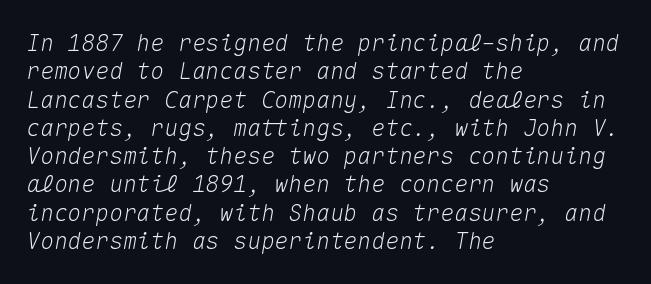
Every character sits at an angle, as italics do. Which margin do the lines hug? The left one — the right edge is uneven. The horizontal fit of the characters is conventional and even. Only glyphs here, with clear space below each row.
